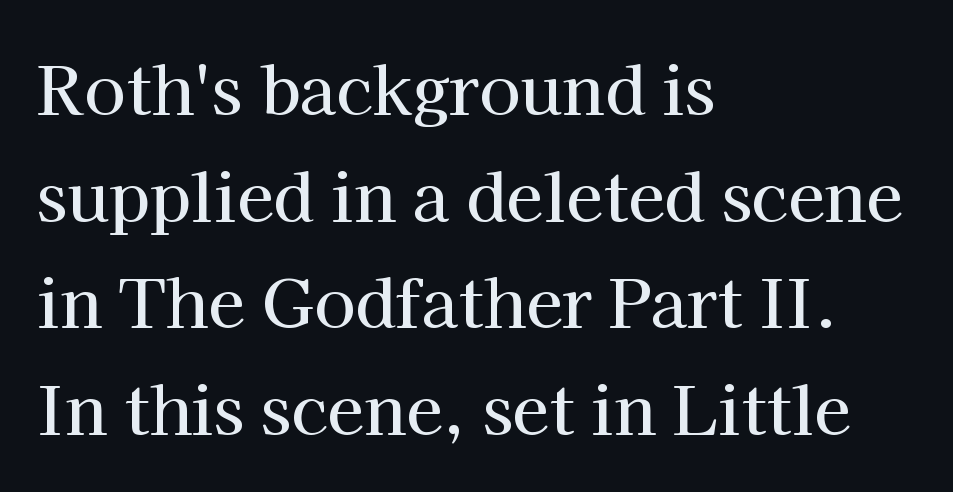
The image shows 67 px serif type, upright; set left-aligned, normal line spacing (1.59x), normal letter spacing, not underlined; high stroke contrast and a medium x-height.
